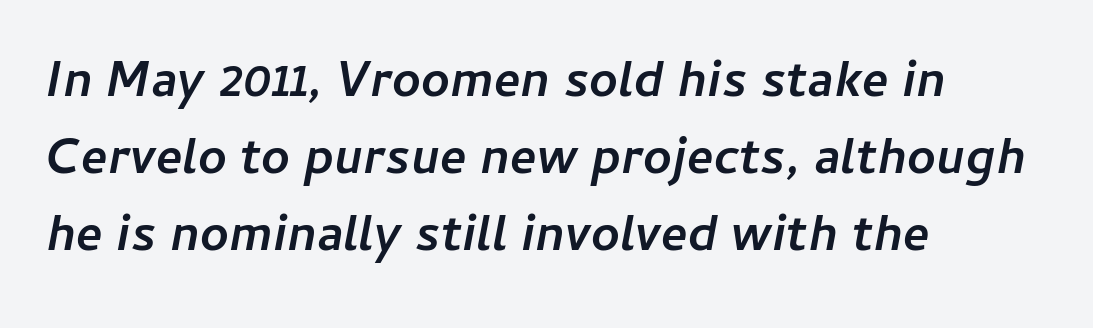
{"italic": "yes", "lean": "right", "slant_degrees": 11, "bold": "yes", "weight": "semibold", "width": "normal", "stroke_contrast": "low", "x_height": "medium", "monospaced": "no", "underline": "no", "align": "left", "line_spacing": "normal", "line_spacing_ratio": 1.54, "letter_spacing": "normal", "letter_spacing_em": 0.0, "glyph_px": 50}
